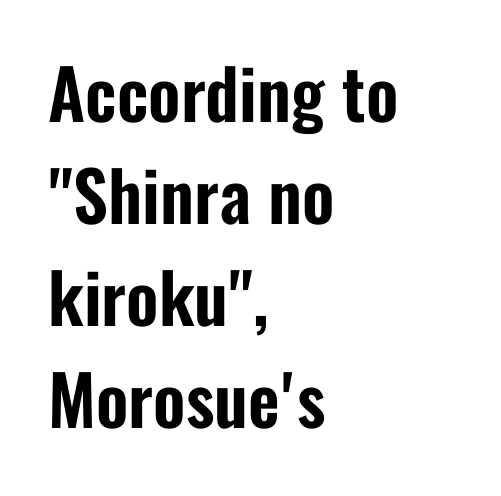
{"serif": "no", "italic": "no", "width": "condensed", "stroke_contrast": "low", "x_height": "medium", "monospaced": "no", "underline": "no", "align": "left", "line_spacing": "normal", "line_spacing_ratio": 1.48, "letter_spacing": "normal", "letter_spacing_em": 0.0, "glyph_px": 69}
